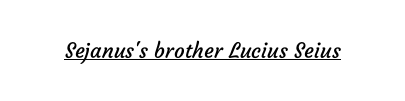
The image shows 21 px text type; set normal letter spacing, underlined.
